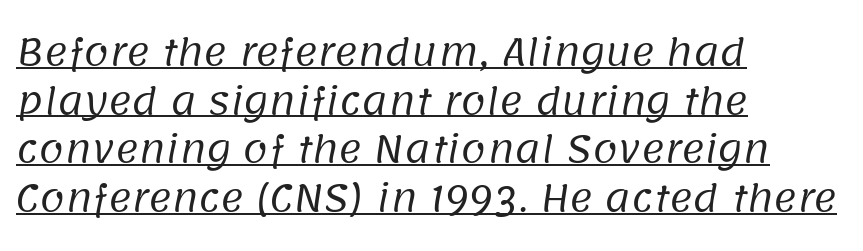
The image shows 36 px regular-weight sans-serif type; set left-aligned, normal line spacing (1.35x), normal letter spacing, underlined; low stroke contrast and a large x-height.
